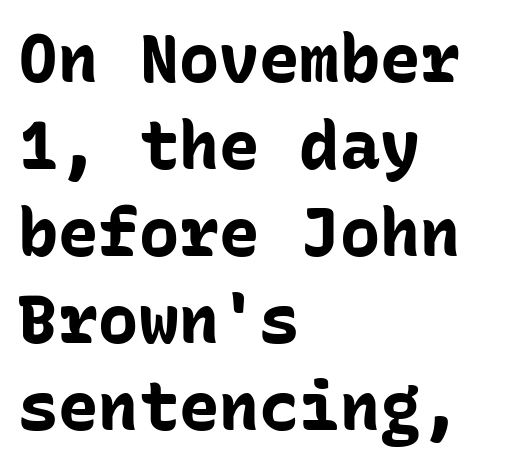
The rows are spaced the way most documents space them. Compared with a centered layout, this one pins lines to the left instead. The line texture is even and compact thanks to regular tracking. Is this a fixed-width face? Yes — each glyph sits in an identical cell.
